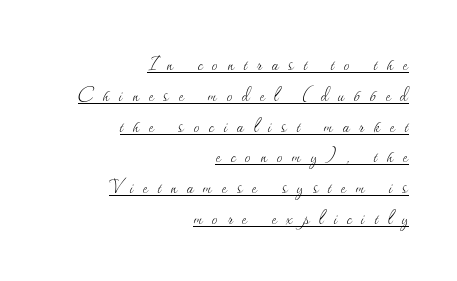
{"bold": "no", "underline": "yes", "align": "right", "line_spacing": "normal", "line_spacing_ratio": 1.34, "letter_spacing": "wide", "letter_spacing_em": 0.43, "glyph_px": 23}
